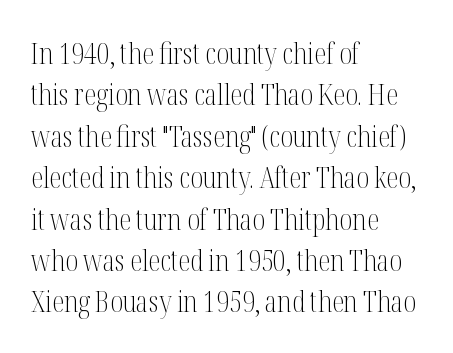
{"serif": "yes", "italic": "no", "bold": "no", "weight": "light", "width": "condensed", "stroke_contrast": "medium", "x_height": "medium", "monospaced": "no", "underline": "no", "align": "left", "line_spacing": "normal", "line_spacing_ratio": 1.38, "letter_spacing": "normal", "letter_spacing_em": 0.0, "glyph_px": 30}
